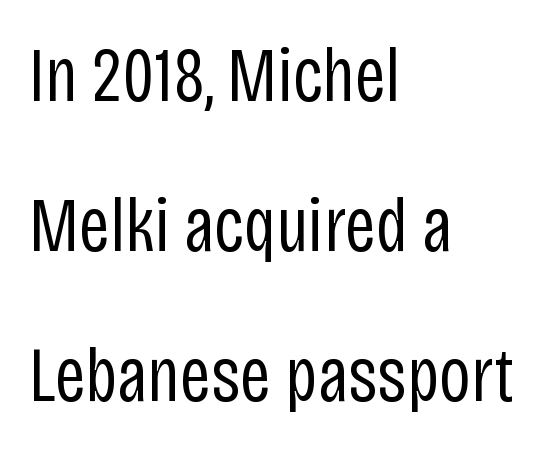
The image shows 77 px regular-weight, condensed sans-serif type, upright; set left-aligned, loose line spacing (1.95x), normal letter spacing, not underlined; low stroke contrast and a large x-height.
